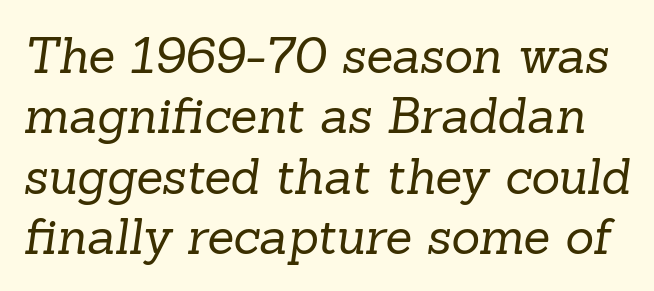
Looks like regular typesetting: each glyph gets only the width it needs. The space directly below the letters is spotless. Does the type have serifs? Yes, each stem ends in a small foot. Is this a heavy cut? Hardly; it is regular or lighter. Tracking here is standard; glyphs follow each other at the usual distance.
